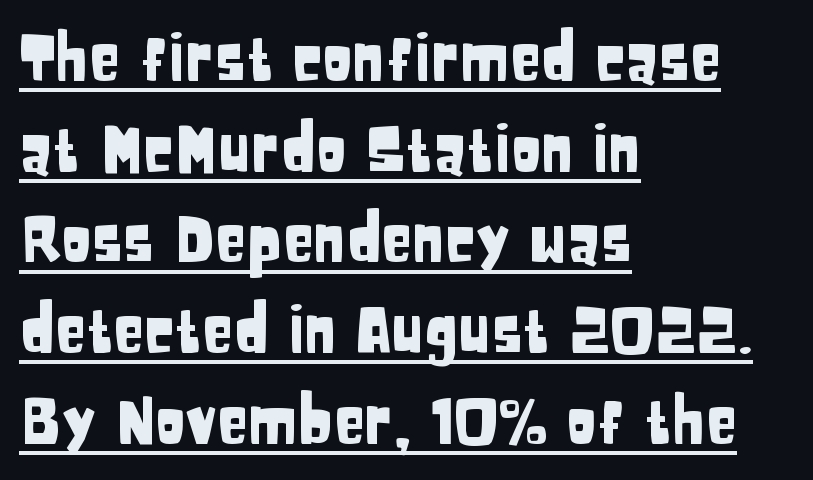
Q: Is the text italic (slanted)? A: No, it is upright.
Q: Is the typeface a serif or a sans-serif typeface? A: Sans-serif.
Q: Is the text underlined? A: Yes.
Q: How is the paragraph aligned? A: Left-aligned.
Q: Is the spacing between letters normal or unusually wide? A: Normal.
Q: Is the spacing between lines tight, normal or loose? A: Normal.
Q: Width (condensed, normal, or wide)? A: Condensed.
Q: Stroke contrast? A: Low.
Q: x-height? A: Large.
Q: Monospaced? A: No.
